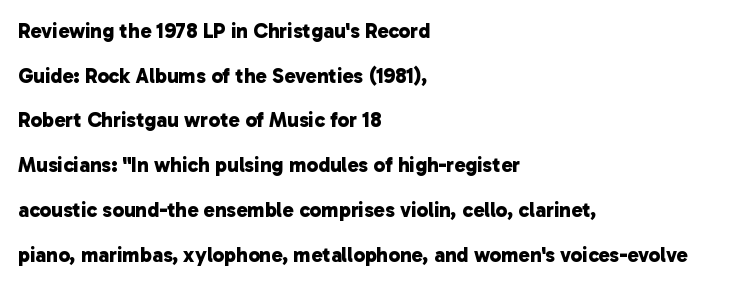
Q: Is the text bold? A: Yes.
Q: Is the text underlined? A: No.
Q: How is the paragraph aligned? A: Left-aligned.
Q: Is the spacing between letters normal or unusually wide? A: Normal.
Q: Is the spacing between lines tight, normal or loose? A: Loose.
